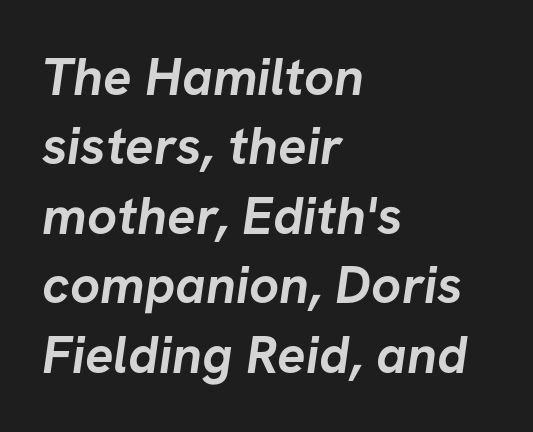
{"serif": "no", "bold": "yes", "weight": "semibold", "width": "normal", "stroke_contrast": "low", "x_height": "medium", "monospaced": "no", "underline": "no", "align": "left", "line_spacing": "normal", "line_spacing_ratio": 1.31, "letter_spacing": "normal", "letter_spacing_em": 0.0, "glyph_px": 53}
